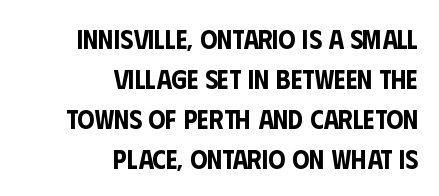
The area under the type is left untouched. Look at the tracking — it's just the regular setting, nothing added. Compared with a flush-left layout, this one pins lines to the opposite, right side. You can tell it's not italic because the verticals are truly vertical. The lines sit at an ordinary, default distance from one another.
